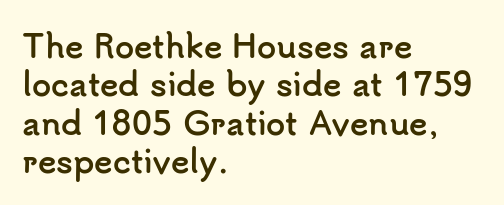
Q: Is the text bold? A: Yes.
Q: Is the text italic (slanted)? A: No, it is upright.
Q: Is the typeface a serif or a sans-serif typeface? A: Sans-serif.
Q: Is the text underlined? A: No.
Q: How is the paragraph aligned? A: Left-aligned.
Q: Is the spacing between letters normal or unusually wide? A: Normal.
Q: Width (condensed, normal, or wide)? A: Normal.
Q: Stroke contrast? A: Low.
Q: x-height? A: Small.
Q: Monospaced? A: No.
